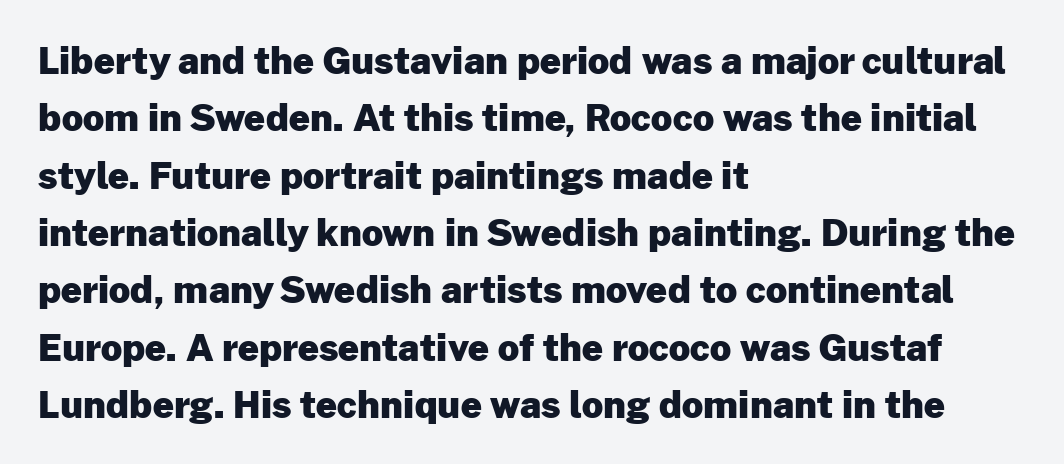
The image shows 37 px heavy sans-serif type, upright; set left-aligned, normal line spacing (1.55x), normal letter spacing, not underlined; low stroke contrast and a medium x-height.
